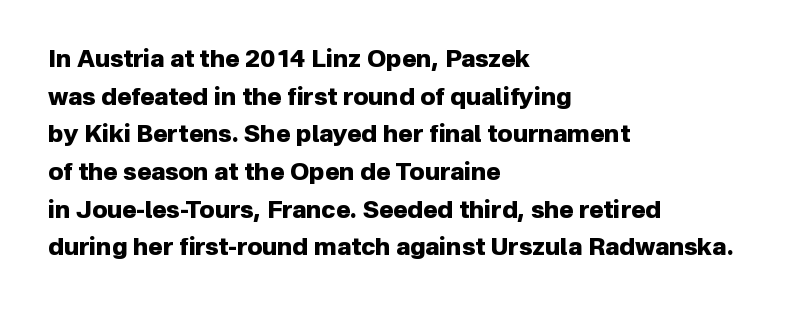
{"italic": "no", "bold": "yes", "underline": "no", "align": "left", "line_spacing": "normal", "line_spacing_ratio": 1.57, "letter_spacing": "normal", "letter_spacing_em": 0.0, "glyph_px": 24}
